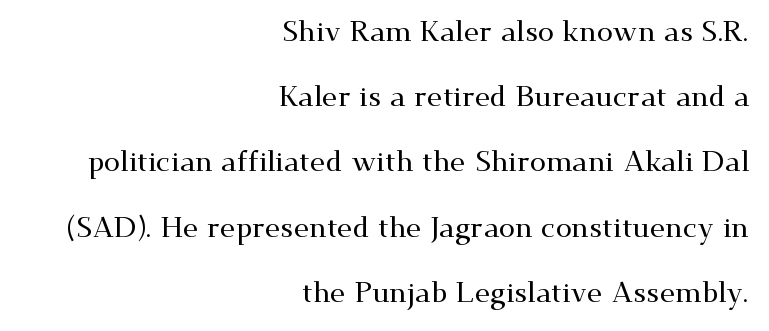
The line-height multiplier appears high, well above default. The rendering keeps characters at their native spacing. The specimen reads as upright at a glance. You could not count columns in this text — the font is proportionally spaced. Serifs: yes, visible at the terminals of the letterforms. Honestly, there is no underline to notice here at all.
